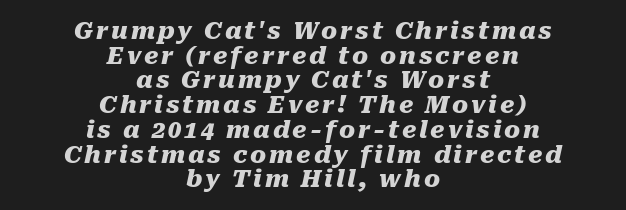
Q: Is the text bold? A: Yes.
Q: Is the text italic (slanted)? A: Yes, it leans right by about 10 degrees.
Q: Is the text underlined? A: No.
Q: How is the paragraph aligned? A: Centered.
Q: Is the spacing between lines tight, normal or loose? A: Tight.
